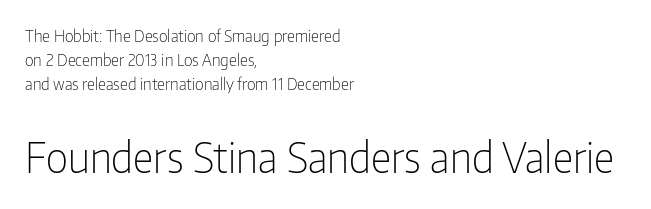
The image shows 41 px light, condensed sans-serif type, upright; set left-aligned, normal line spacing (1.51x), normal letter spacing, not underlined; the second (bottom) block is 2.56x larger; low stroke contrast and a medium x-height.
